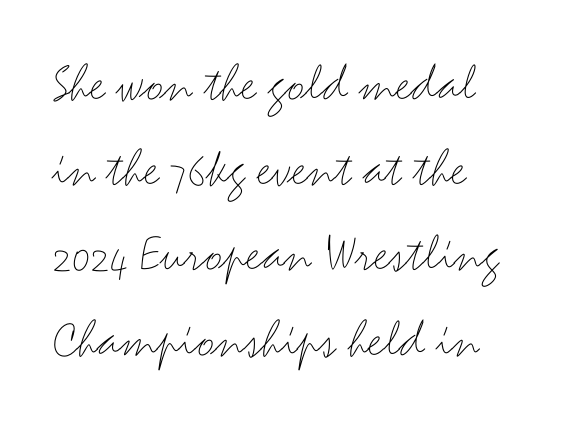
{"serif": "no", "bold": "no", "weight": "thin", "width": "wide", "stroke_contrast": "medium", "x_height": "small", "monospaced": "no", "underline": "no", "align": "left", "line_spacing": "normal", "line_spacing_ratio": 1.55, "letter_spacing": "normal", "letter_spacing_em": 0.0, "glyph_px": 55}
